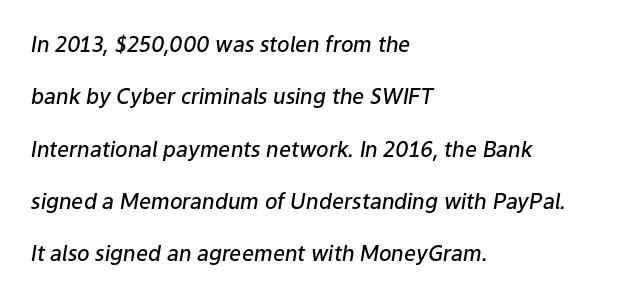
Q: Is the text bold? A: Semi-bold.
Q: Is the text italic (slanted)? A: Yes, it leans right by about 9 degrees.
Q: Is the text underlined? A: No.
Q: How is the paragraph aligned? A: Left-aligned.
Q: Is the spacing between letters normal or unusually wide? A: Normal.
Q: Is the spacing between lines tight, normal or loose? A: Loose.
